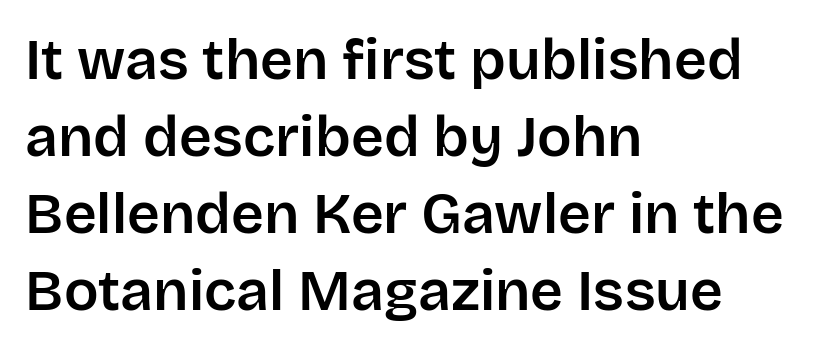
The image shows 57 px sans-serif type, upright; set left-aligned, normal line spacing (1.35x), normal letter spacing, not underlined; low stroke contrast and a large x-height.
